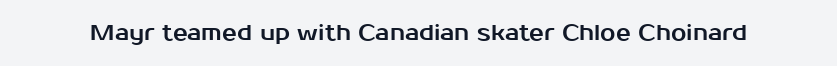
Tall strokes in this sample are plumb rather than angled. Short note: letters normally spaced. Lines of text with bare space underneath.
